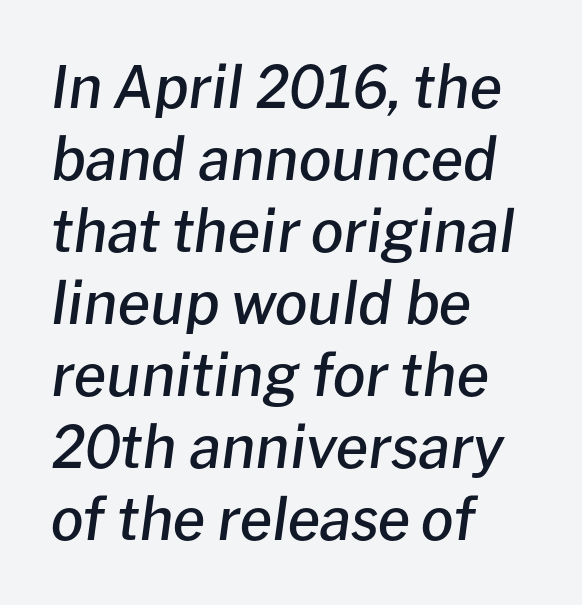
The image shows 58 px semibold type, italic (leaning right); set left-aligned, line spacing 1.24x, normal letter spacing, not underlined; low stroke contrast and a medium x-height.
